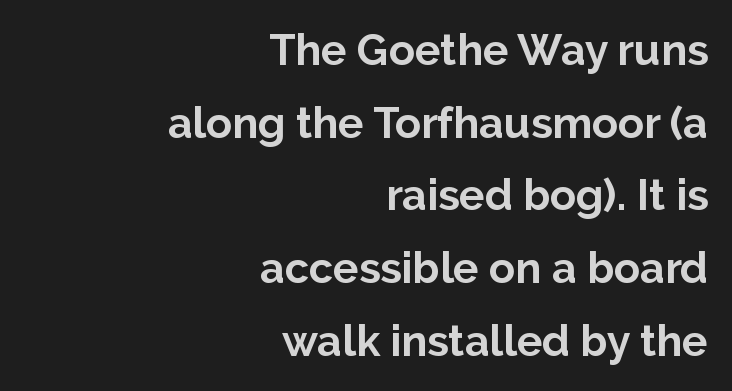
The image shows 43 px bold sans-serif type, upright; set right-aligned, normal line spacing (1.69x), normal letter spacing, not underlined; low stroke contrast and a medium x-height.
